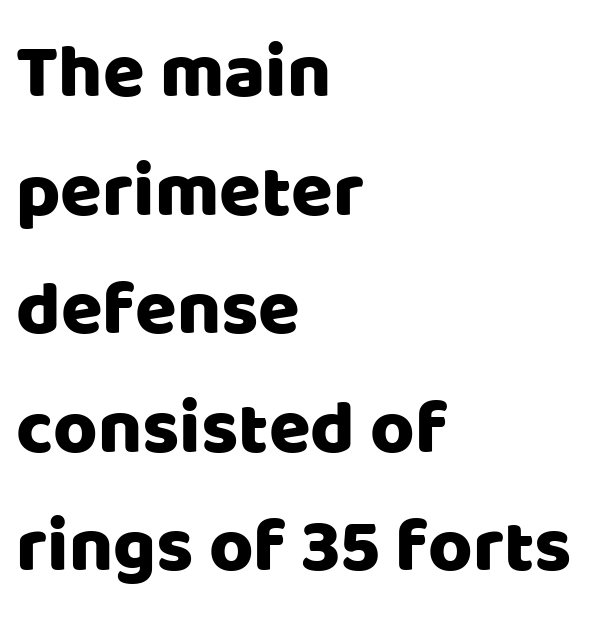
{"serif": "no", "italic": "no", "width": "normal", "stroke_contrast": "low", "x_height": "large", "monospaced": "no", "underline": "no", "align": "left", "line_spacing": "normal", "line_spacing_ratio": 1.56, "letter_spacing": "normal", "letter_spacing_em": 0.0, "glyph_px": 76}
